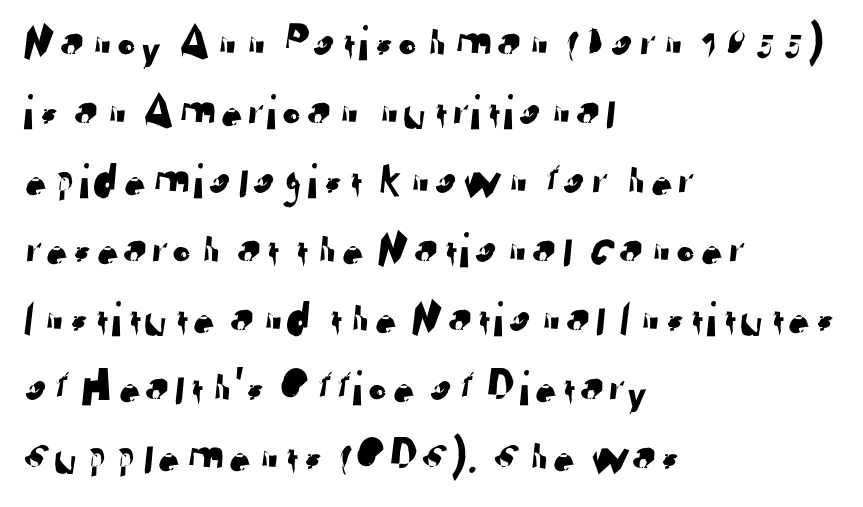
{"serif": "no", "width": "normal", "stroke_contrast": "low", "x_height": "medium", "monospaced": "no", "underline": "no", "align": "left", "line_spacing": "normal", "line_spacing_ratio": 1.38, "letter_spacing": "normal", "letter_spacing_em": 0.0, "glyph_px": 50}
